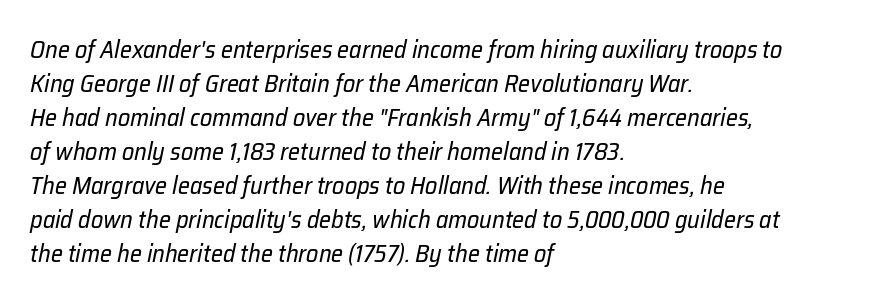
Q: Is the text bold? A: No.
Q: Is the text italic (slanted)? A: Yes, it leans right by about 12 degrees.
Q: Is the text underlined? A: No.
Q: How is the paragraph aligned? A: Left-aligned.
Q: Is the spacing between letters normal or unusually wide? A: Normal.
Q: Is the spacing between lines tight, normal or loose? A: Normal.
